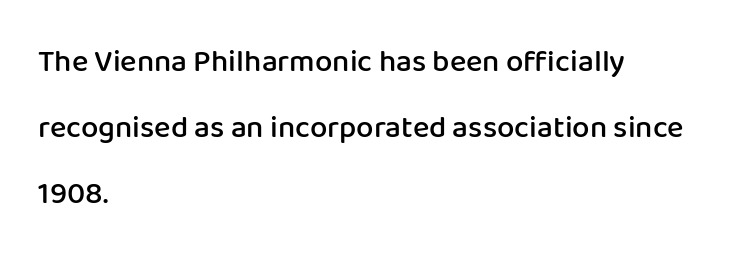
{"serif": "no", "italic": "no", "bold": "semi", "weight": "semibold", "width": "normal", "stroke_contrast": "low", "x_height": "medium", "monospaced": "no", "underline": "no", "align": "left", "line_spacing": "loose", "line_spacing_ratio": 2.13, "letter_spacing": "normal", "letter_spacing_em": 0.0, "glyph_px": 31}
